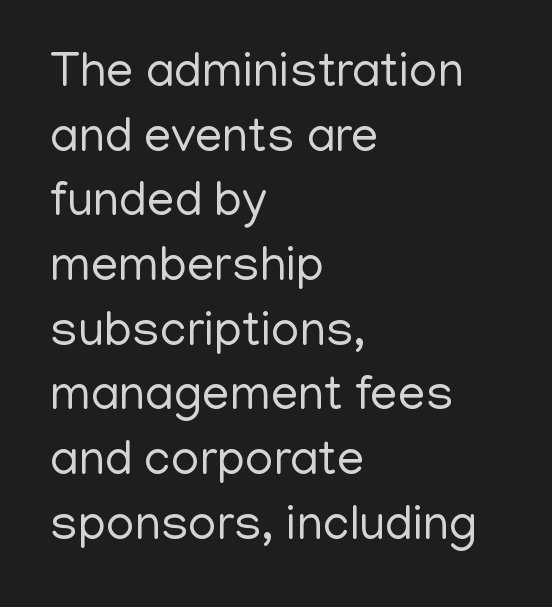
You could not count columns in this text — the font is proportionally spaced. Horizontal alignment here is leftward, the default for most running prose. What stands out about the letter spacing? Nothing — it is the standard amount. Letters have the restrained weight of plain body copy at most. This sample uses a sans-serif face.
